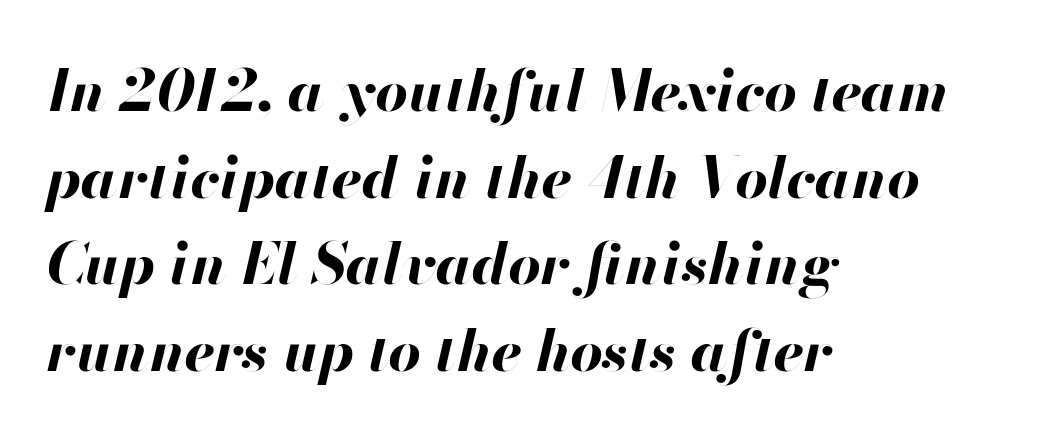
{"italic": "yes", "lean": "right", "slant_degrees": 13, "bold": "yes", "weight": "bold", "width": "normal", "stroke_contrast": "high", "x_height": "small", "monospaced": "no", "underline": "no", "align": "left", "line_spacing": "normal", "line_spacing_ratio": 1.52, "letter_spacing": "normal", "letter_spacing_em": 0.0, "glyph_px": 57}
